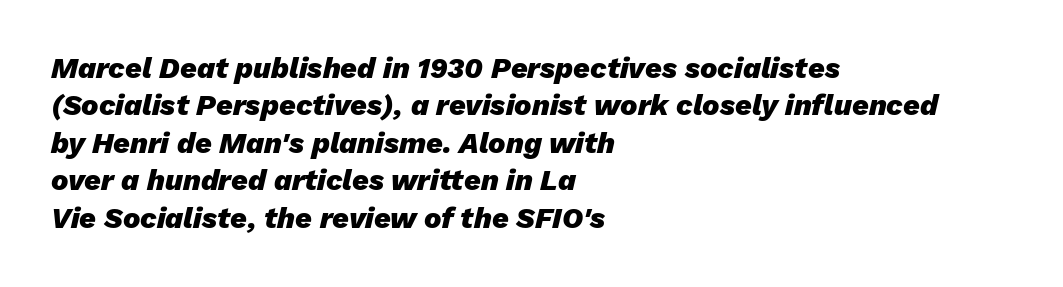
{"italic": "yes", "lean": "right", "slant_degrees": 13, "bold": "yes", "weight": "heavy", "width": "normal", "stroke_contrast": "low", "x_height": "medium", "monospaced": "no", "underline": "no", "align": "left", "line_spacing": "normal", "line_spacing_ratio": 1.29, "letter_spacing": "normal", "letter_spacing_em": 0.0, "glyph_px": 29}
